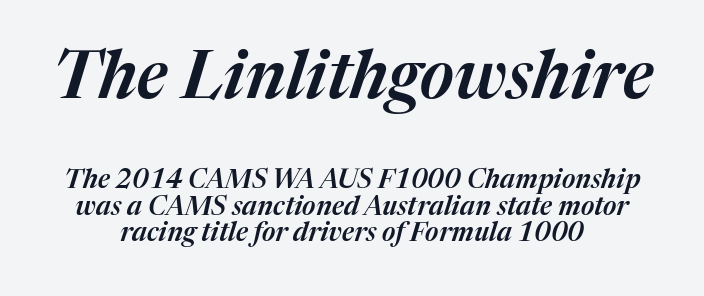
The typesetter chose a symmetrical, centered arrangement here. This sample has the flowing, uneven cadence of proportional lettering. The face used here has a pronounced slope to its letters. Interline gaps are noticeably narrow in this sample. Here the first block reads like a headline and the second like body copy.
